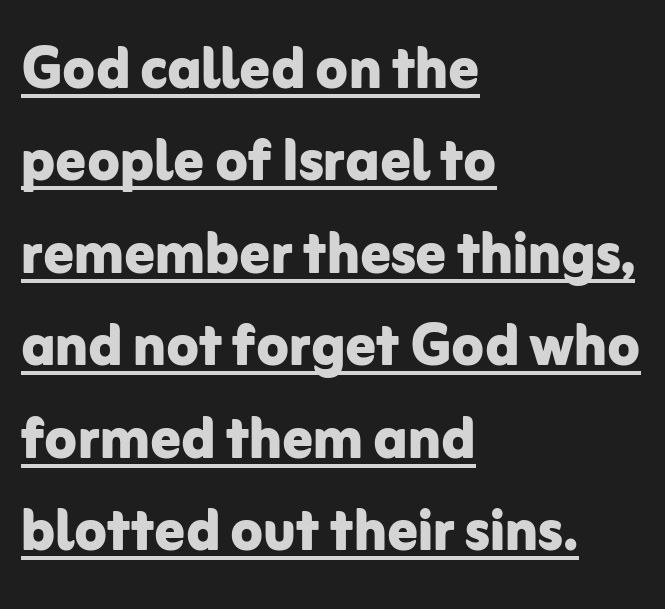
The image shows 74 px bold sans-serif type, upright; set left-aligned, normal line spacing (1.25x), normal letter spacing, underlined; low stroke contrast and a medium x-height.
